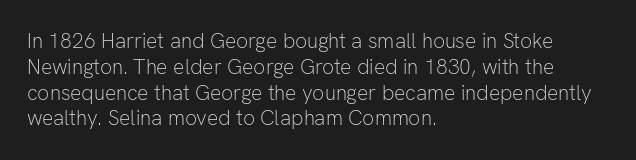
{"italic": "no", "bold": "no", "underline": "no", "align": "left", "line_spacing_ratio": 1.23, "letter_spacing": "normal", "letter_spacing_em": 0.0, "glyph_px": 21}
